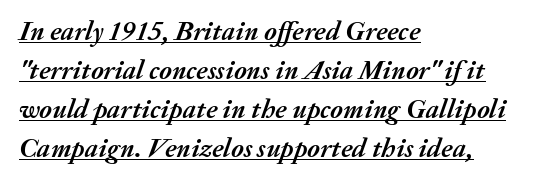
{"italic": "yes", "lean": "right", "slant_degrees": 20, "bold": "yes", "underline": "yes", "align": "left", "line_spacing": "normal", "line_spacing_ratio": 1.45, "letter_spacing": "normal", "letter_spacing_em": 0.0, "glyph_px": 27}
